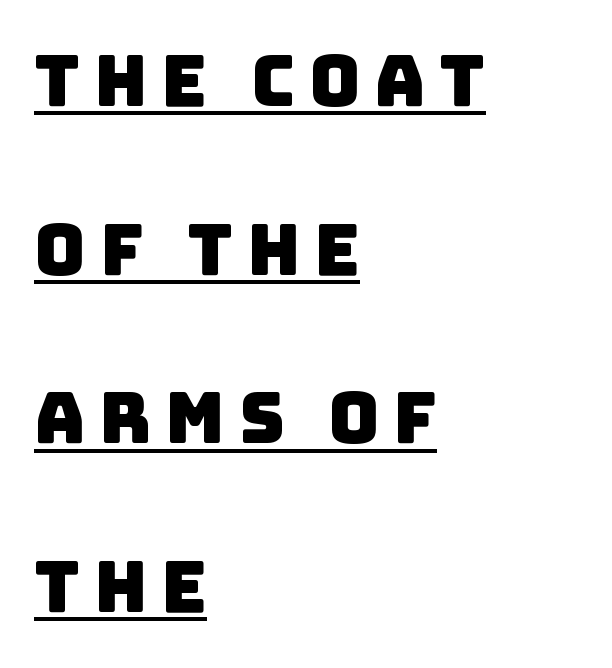
Q: Is the typeface a serif or a sans-serif typeface? A: Sans-serif.
Q: Is the text underlined? A: Yes.
Q: How is the paragraph aligned? A: Left-aligned.
Q: Is the spacing between letters normal or unusually wide? A: Unusually wide.
Q: Is the spacing between lines tight, normal or loose? A: Loose.
Q: Width (condensed, normal, or wide)? A: Normal.
Q: Stroke contrast? A: Low.
Q: x-height? A: Large.
Q: Monospaced? A: No.
